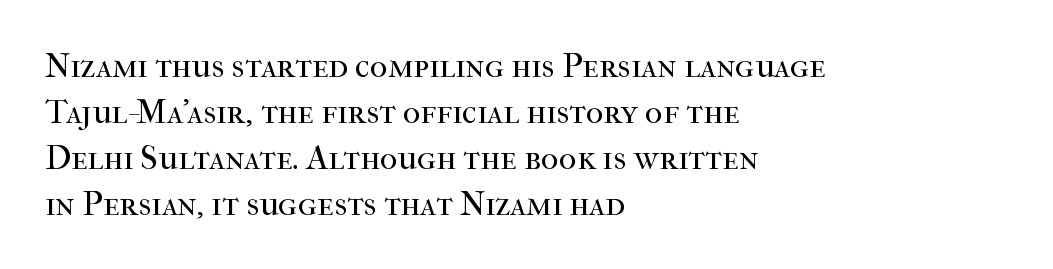
This sample uses an upright cut, with every glyph sitting square on the baseline. A light-to-regular cut is what we see here. The passage shown is not underscored anywhere. Casual observation: everything's shoved over to the left. The passage shown stacks its lines at a standard gap.
